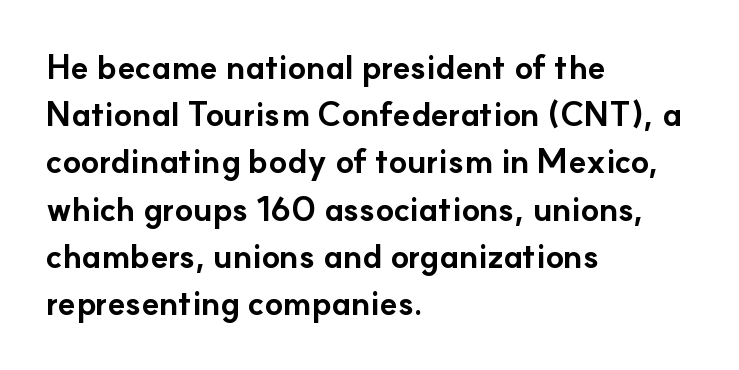
The image shows 33 px bold sans-serif type, upright; set left-aligned, normal line spacing (1.43x), normal letter spacing, not underlined; low stroke contrast and a small x-height.
